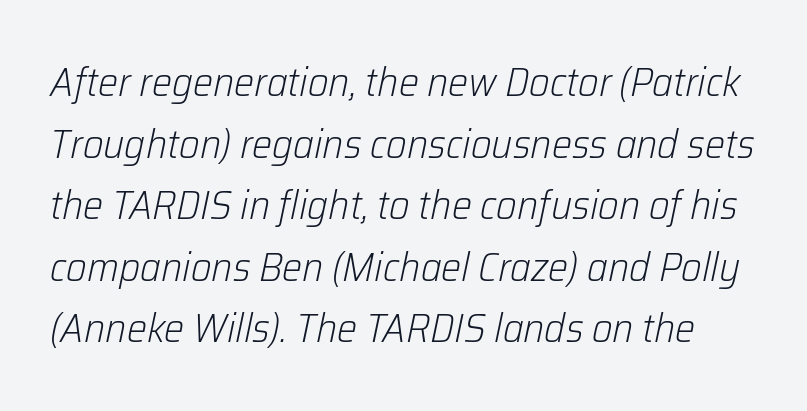
{"italic": "yes", "lean": "right", "slant_degrees": 12, "bold": "no", "weight": "light", "width": "normal", "stroke_contrast": "low", "x_height": "medium", "monospaced": "no", "underline": "no", "line_spacing": "normal", "line_spacing_ratio": 1.54, "letter_spacing": "normal", "letter_spacing_em": 0.0, "glyph_px": 40}
